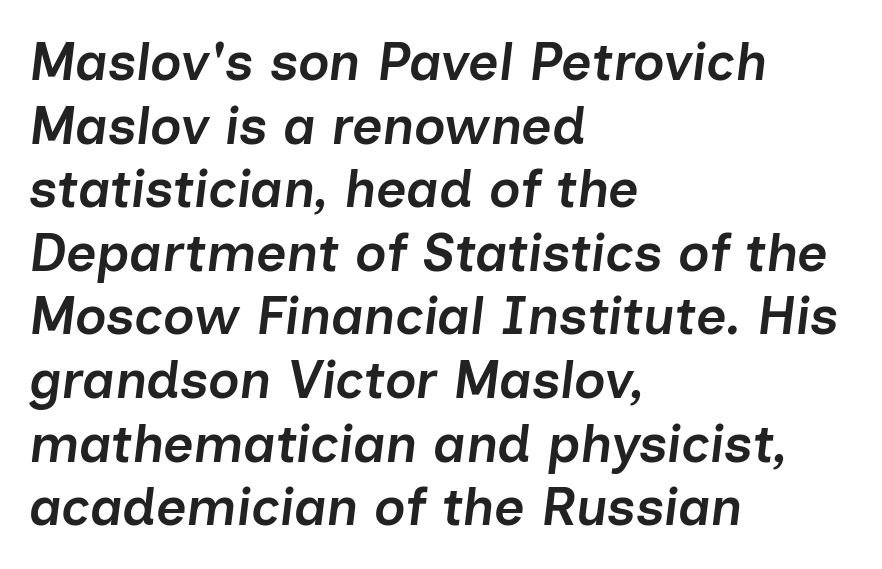
Q: Is the text bold? A: Semi-bold.
Q: Is the text italic (slanted)? A: Yes, it leans right by about 7 degrees.
Q: Is the text underlined? A: No.
Q: How is the paragraph aligned? A: Left-aligned.
Q: Is the spacing between letters normal or unusually wide? A: Normal.
Q: Width (condensed, normal, or wide)? A: Normal.
Q: Stroke contrast? A: Low.
Q: x-height? A: Medium.
Q: Monospaced? A: No.
